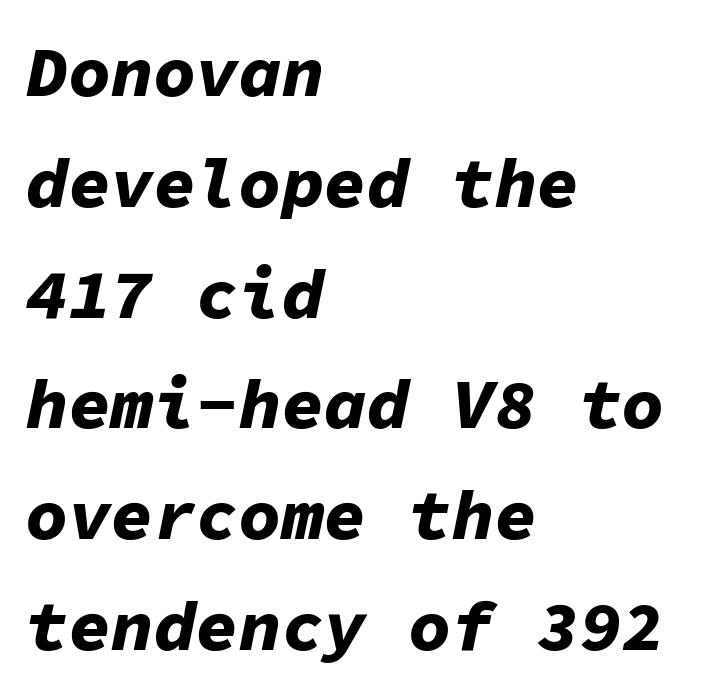
{"italic": "yes", "lean": "right", "slant_degrees": 11, "bold": "yes", "weight": "bold", "width": "normal", "stroke_contrast": "low", "x_height": "medium", "monospaced": "yes", "underline": "no", "align": "left", "line_spacing": "normal", "line_spacing_ratio": 1.56, "letter_spacing": "normal", "letter_spacing_em": 0.0, "glyph_px": 71}
